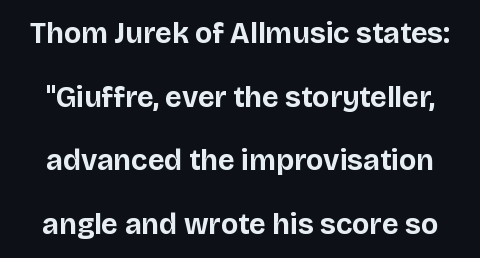
The image shows 29 px bold sans-serif type, upright; set loose line spacing (2.19x), normal letter spacing, not underlined; low stroke contrast and a large x-height.
